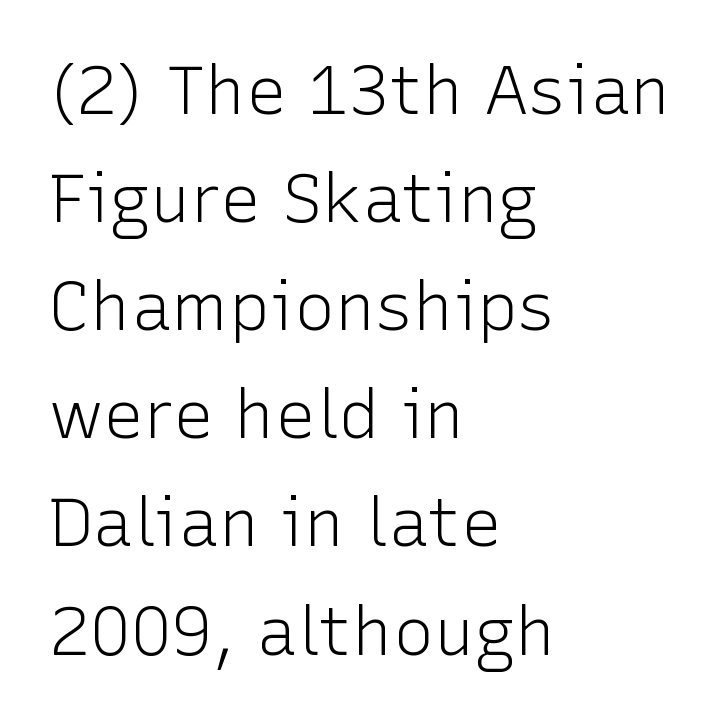
{"serif": "no", "italic": "no", "bold": "no", "weight": "light", "width": "normal", "stroke_contrast": "low", "x_height": "medium", "monospaced": "no", "underline": "no", "align": "left", "line_spacing": "normal", "line_spacing_ratio": 1.59, "letter_spacing": "normal", "letter_spacing_em": 0.0, "glyph_px": 68}
